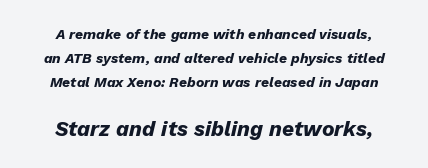
{"italic": "yes", "lean": "right", "slant_degrees": 13, "bold": "yes", "underline": "no", "align": "center", "line_spacing_ratio": 1.72, "letter_spacing": "normal", "letter_spacing_em": 0.0, "larger_block": "second", "size_ratio": 1.5, "glyph_px": 21}
